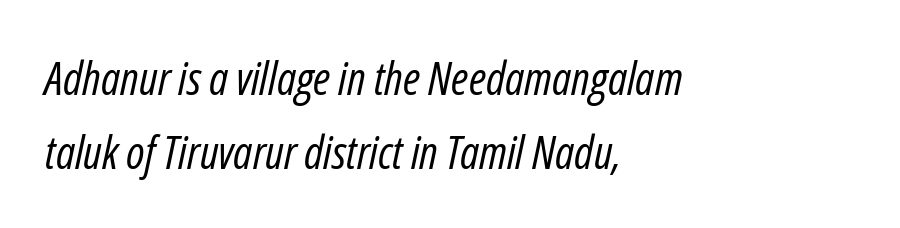
The image shows 46 px regular-weight, condensed type, italic (leaning right); set left-aligned, normal line spacing (1.6x), normal letter spacing, not underlined; low stroke contrast and a medium x-height.
